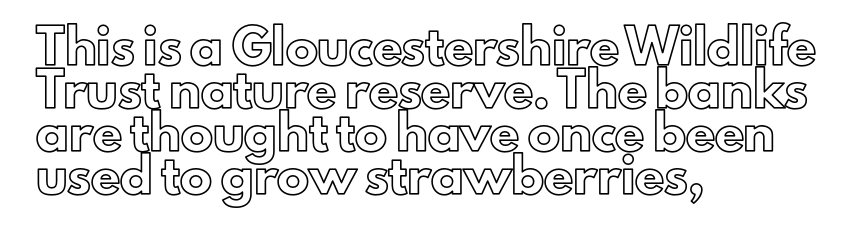
Every row of glyphs begins at an identical x-position on the left. This block has exactly the height ordinary leading produces. Do the characters align in a grid? No, the font is proportional. This is the regular roman posture of the typeface.
